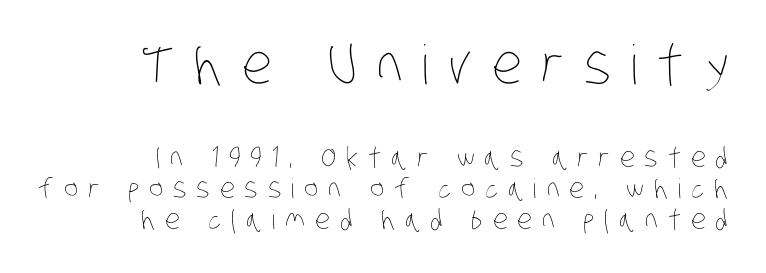
{"bold": "no", "weight": "thin", "width": "condensed", "stroke_contrast": "low", "x_height": "large", "monospaced": "no", "underline": "no", "line_spacing_ratio": 1.16, "letter_spacing": "wide", "letter_spacing_em": 0.37, "larger_block": "first", "size_ratio": 2.0, "glyph_px": 54}
